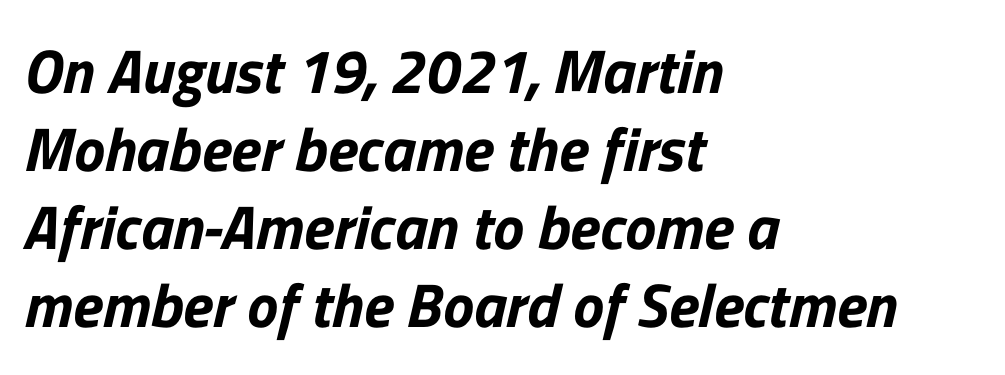
The rendering uses natural spacing where letterforms have individual widths. Does extra space separate the letters? No, they use regular spacing. Observe the absence of serifs on each vertical stroke in this sample. Reading down the column, the eye jumps a familiar distance to each next line.
